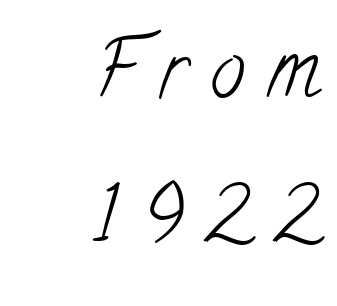
The words here are not underlined. Proportional: the letters do not fall into vertical columns. Serif or sans? Serif — the stroke terminals have little feet. Horizontal alignment here is rightward, an uncommon choice for prose. Does extra space separate the letters? Yes, quite a lot of it. Is the type heavy? It reads as light-to-regular instead.
